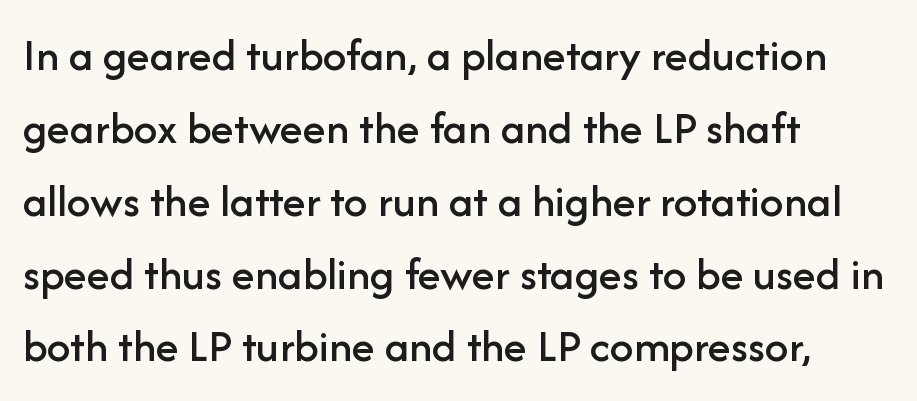
{"serif": "no", "italic": "no", "width": "normal", "stroke_contrast": "low", "x_height": "medium", "monospaced": "no", "underline": "no", "align": "left", "line_spacing": "normal", "line_spacing_ratio": 1.55, "letter_spacing": "normal", "letter_spacing_em": 0.0, "glyph_px": 47}
